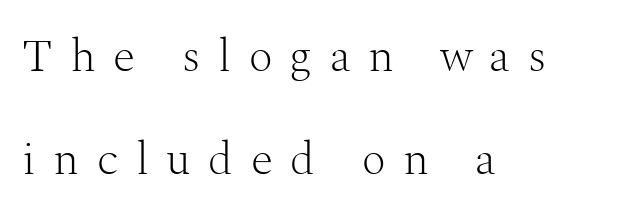
Q: Is the text bold? A: No.
Q: Is the text italic (slanted)? A: No, it is upright.
Q: Is the typeface a serif or a sans-serif typeface? A: Serif.
Q: Is the text underlined? A: No.
Q: How is the paragraph aligned? A: Left-aligned.
Q: Is the spacing between letters normal or unusually wide? A: Unusually wide.
Q: Is the spacing between lines tight, normal or loose? A: Loose.
Q: Width (condensed, normal, or wide)? A: Normal.
Q: Stroke contrast? A: Medium.
Q: x-height? A: Medium.
Q: Monospaced? A: No.
